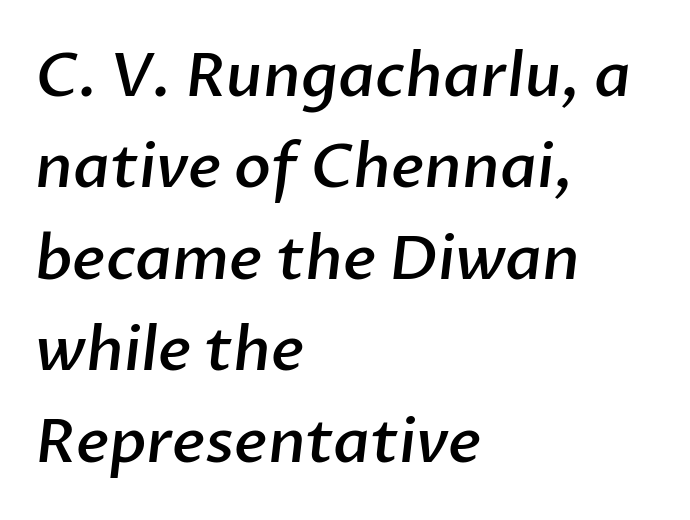
{"serif": "no", "bold": "semi", "weight": "semibold", "width": "normal", "stroke_contrast": "low", "x_height": "medium", "monospaced": "no", "underline": "no", "align": "left", "line_spacing": "normal", "line_spacing_ratio": 1.5, "letter_spacing": "normal", "letter_spacing_em": 0.0, "glyph_px": 61}
